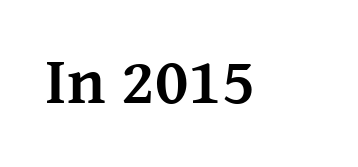
Q: Is the text bold? A: Yes.
Q: Is the text italic (slanted)? A: No, it is upright.
Q: Is the typeface a serif or a sans-serif typeface? A: Serif.
Q: Is the text underlined? A: No.
Q: Is the spacing between letters normal or unusually wide? A: Normal.
Q: Width (condensed, normal, or wide)? A: Normal.
Q: Stroke contrast? A: Medium.
Q: x-height? A: Medium.
Q: Monospaced? A: No.
